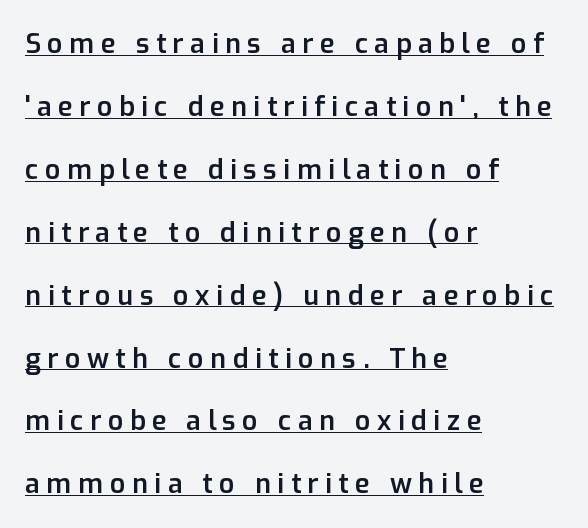
Weight check: semibold — heavier than regular, not quite bold. Is there an underline? Yes — a line sits under the letters. The gaps between neighbouring characters are conspicuously large. Is the block centered? No — it sits flush against the left margin. The lettering holds an erect, upright posture throughout.
